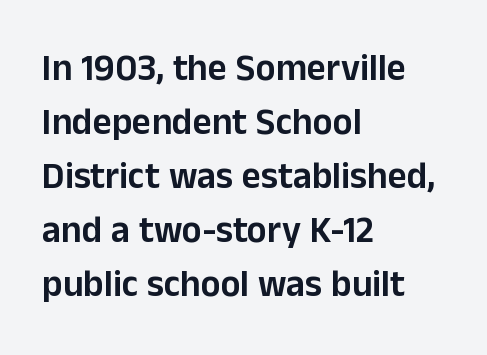
{"serif": "no", "italic": "no", "width": "normal", "stroke_contrast": "low", "x_height": "medium", "monospaced": "no", "underline": "no", "align": "left", "line_spacing": "normal", "line_spacing_ratio": 1.46, "letter_spacing": "normal", "letter_spacing_em": 0.0, "glyph_px": 37}
